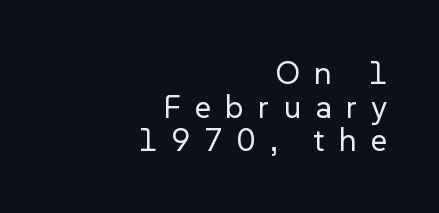
The lines in this sample share a right terminus and differ only in where they begin. Proportional: the letters do not fall into vertical columns. There is plenty of visible air inserted between adjacent glyphs. Glance below the letters and you will spot only blank space.
